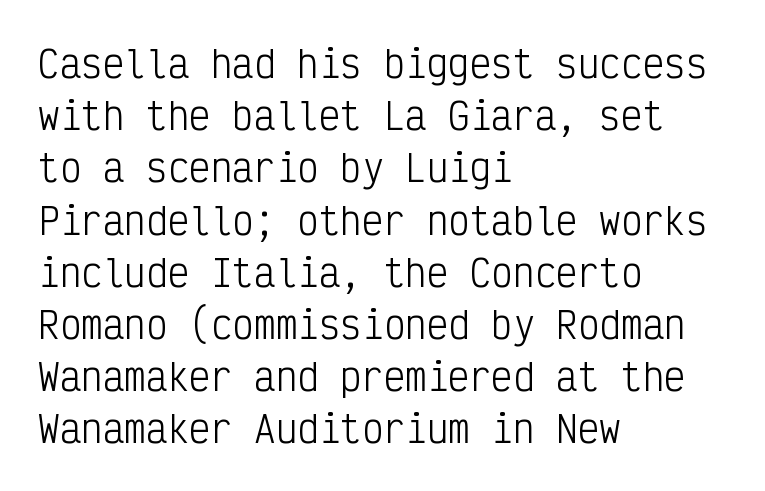
Regarding leading, the lines here are spaced in the standard way. The type family on display is of the sans-serif kind. Does the lettering tilt? It doesn't — this is upright. Think standard paragraph weight, or any step lighter than that. Horizontal alignment here is leftward, the default for most running prose. Any mark beneath the type? The region is blank.
